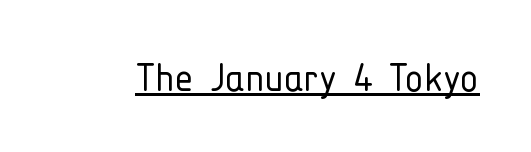
The image shows 47 px light, condensed sans-serif type, upright; set normal letter spacing, underlined; low stroke contrast and a medium x-height.
